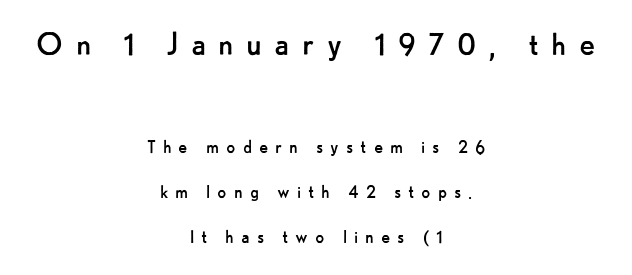
Horizontal alignment here is central, giving a formal, balanced look. You could not count columns in this text — the font is proportionally spaced. Think standard paragraph weight, or any step lighter than that. Each new line begins a long way beneath the previous one.
